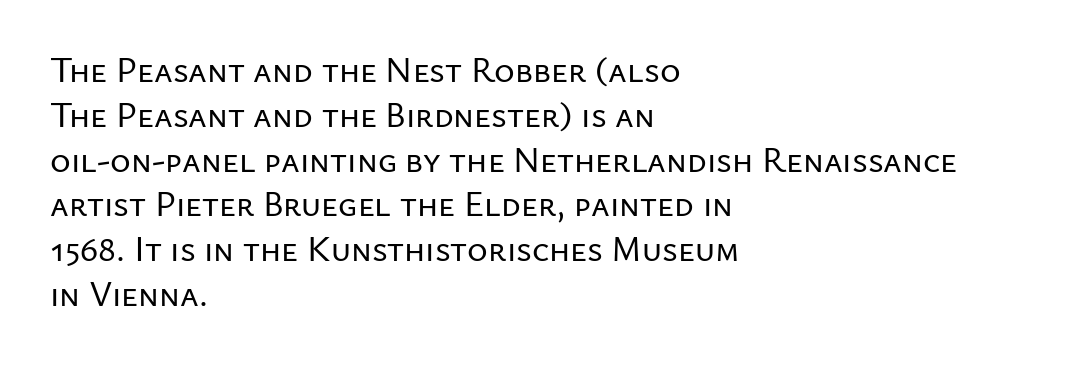
The image shows 35 px sans-serif type, upright; set left-aligned, normal line spacing (1.28x), normal letter spacing, not underlined; low stroke contrast and a medium x-height.
